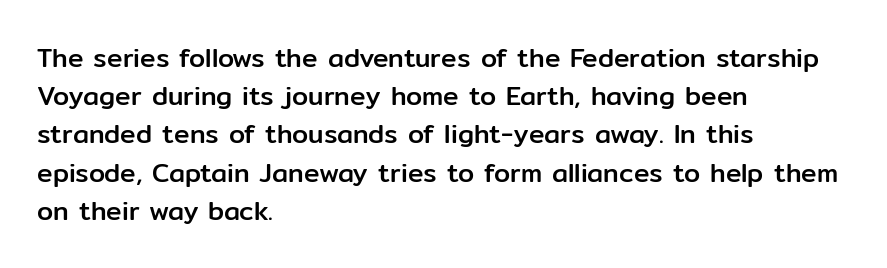
Glance below the letters and you will spot only blank space. Interline gaps are of average width in this sample. The type sits square on the baseline with zero lean. The text block is weighted toward the left margin, trailing off unevenly rightward. These lines keep a tight, regular rhythm from letter to letter.
